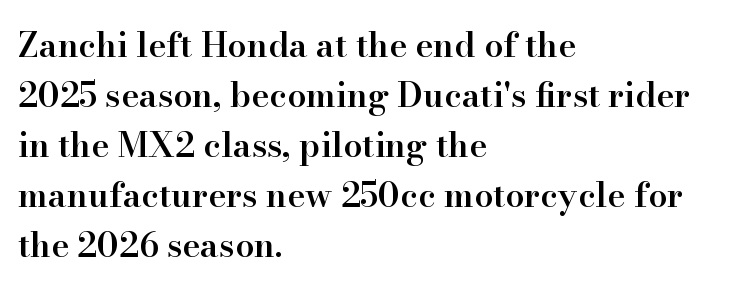
This is serif lettering, the kind often seen in printed books. The area under the type is left untouched. This sample keeps an unexceptional amount of space between lines. Proportional: the letters do not fall into vertical columns.
